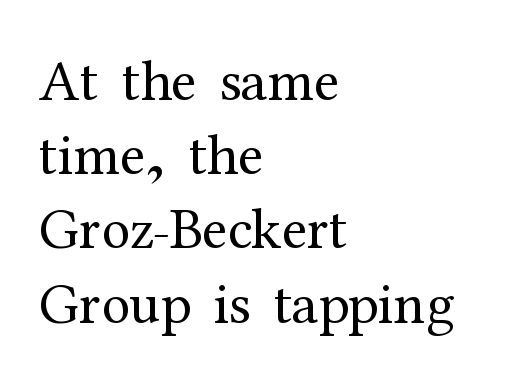
{"serif": "yes", "italic": "no", "bold": "no", "weight": "regular", "width": "normal", "stroke_contrast": "medium", "x_height": "medium", "monospaced": "no", "underline": "no", "align": "left", "line_spacing": "normal", "line_spacing_ratio": 1.28, "letter_spacing": "normal", "letter_spacing_em": 0.0, "glyph_px": 58}
